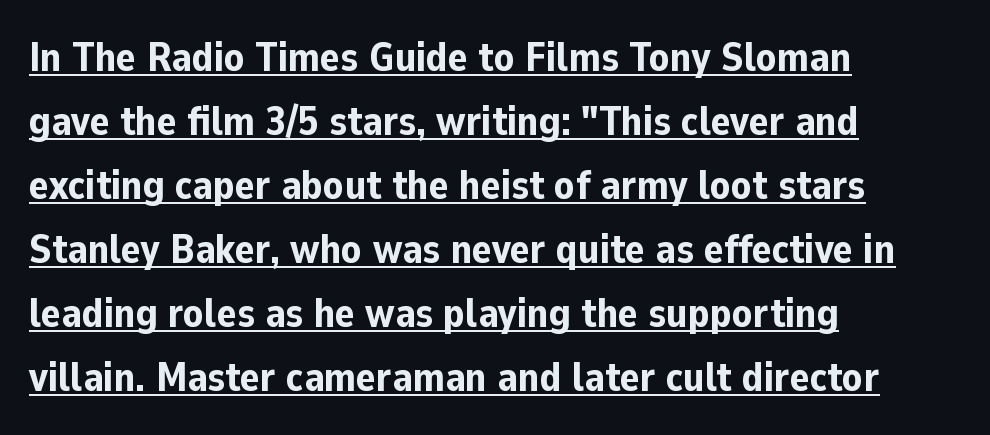
{"serif": "no", "italic": "no", "bold": "yes", "weight": "bold", "width": "normal", "stroke_contrast": "low", "x_height": "medium", "monospaced": "no", "underline": "yes", "align": "left", "line_spacing": "normal", "line_spacing_ratio": 1.56, "letter_spacing": "normal", "letter_spacing_em": 0.0, "glyph_px": 41}
